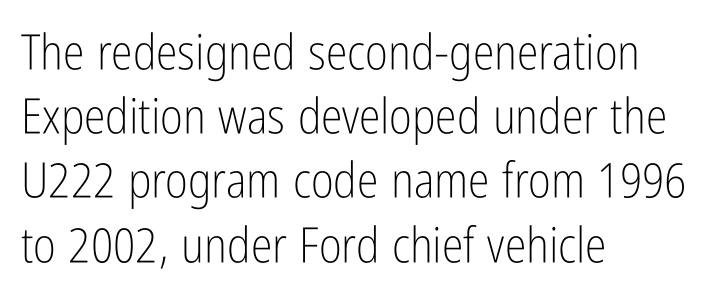
The image shows 49 px light, condensed sans-serif type, upright; set left-aligned, normal line spacing (1.31x), normal letter spacing, not underlined; low stroke contrast and a medium x-height.
